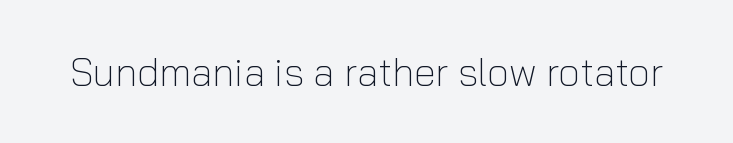
{"serif": "no", "italic": "no", "bold": "no", "weight": "light", "width": "normal", "stroke_contrast": "low", "x_height": "medium", "monospaced": "no", "underline": "no", "letter_spacing": "normal", "letter_spacing_em": 0.0, "glyph_px": 39}
